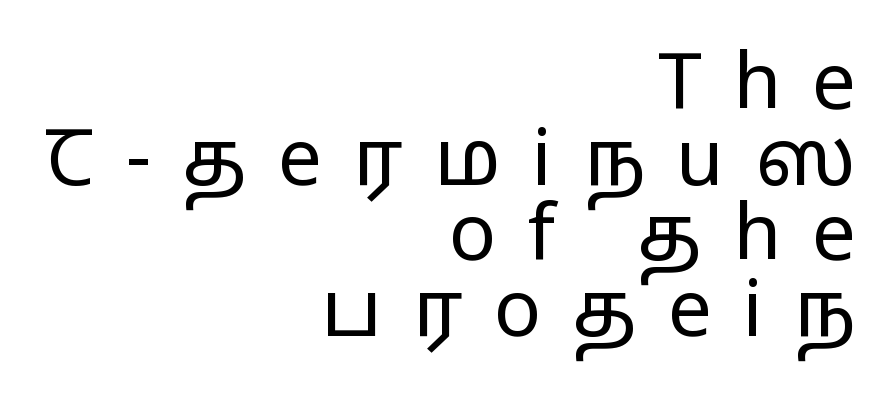
The image shows 78 px regular-weight, wide sans-serif type, upright; set right-aligned, tight line spacing (0.97x), unusually wide letter spacing (+0.4 em), not underlined; low stroke contrast and a medium x-height.
